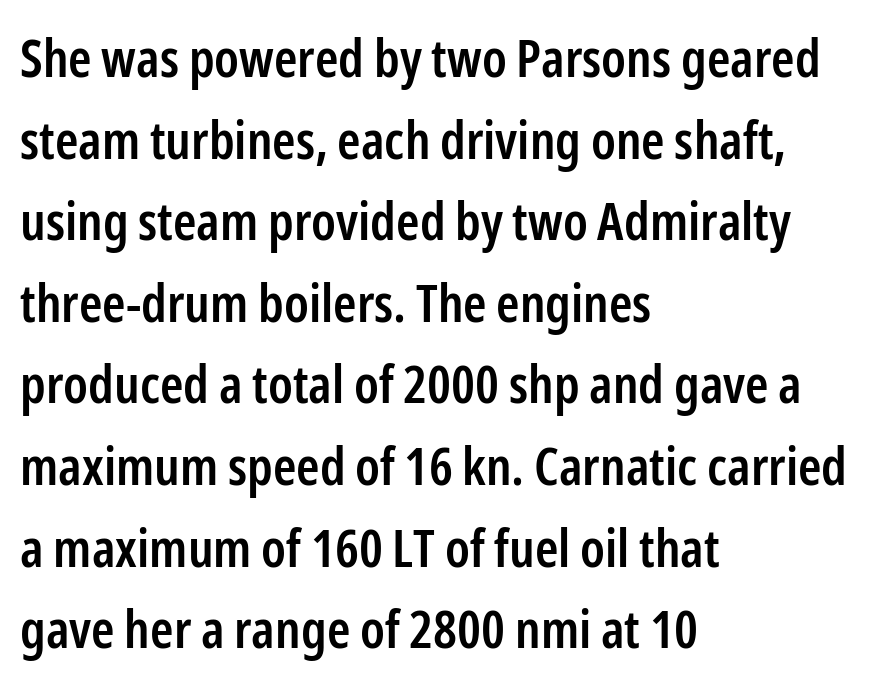
The rows are spaced the way most documents space them. The rendering anchors every line to the left-hand side. This is the in-between weight designers call semibold or demi. The letters stand straight up with perfectly vertical stems. The passage shown is typed in a proportional face where columns would drift. The typeface chosen for these lines omits serifs.
